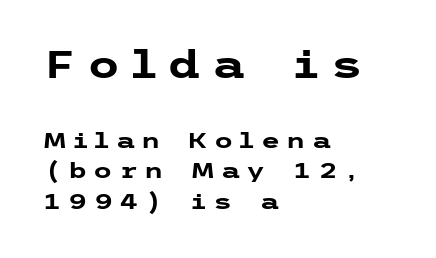
Regarding leading, the lines here are spaced in the standard way. Typesetter's note: full bold, strokes at maximum text heaviness. The glyphs are unaccompanied by any horizontal stroke below them. Each letter's strokes conclude bluntly, with no projecting serifs. Is the letter spacing exaggerated? Yes — the characters are pushed far apart.
